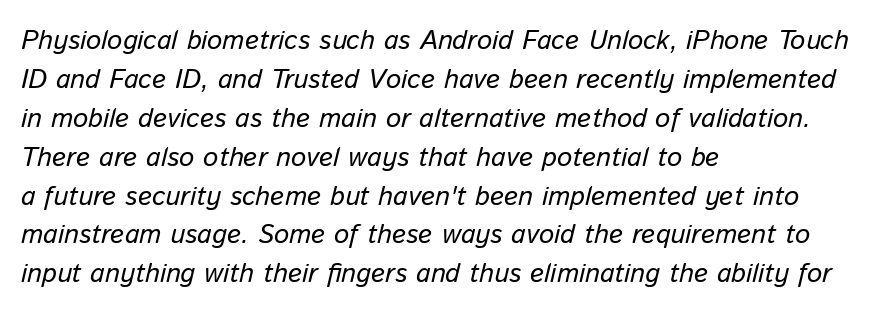
The image shows 27 px text type, italic (leaning right); set left-aligned, normal line spacing (1.44x), normal letter spacing, not underlined.
